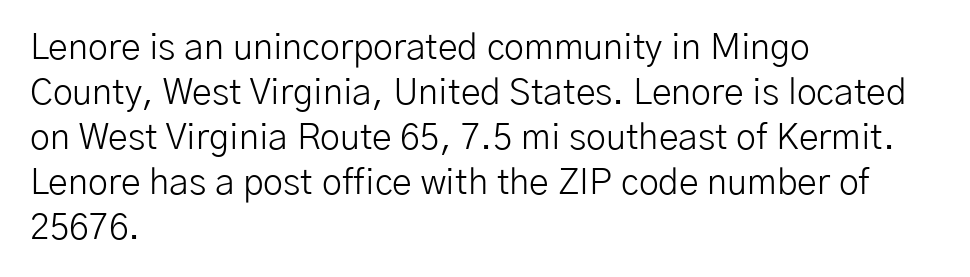
Is the letter spacing exaggerated? No — it looks like the ordinary default. All the whitespace from short lines collects on the right. Upright lettering throughout. The zone under the glyphs is completely vacant.
